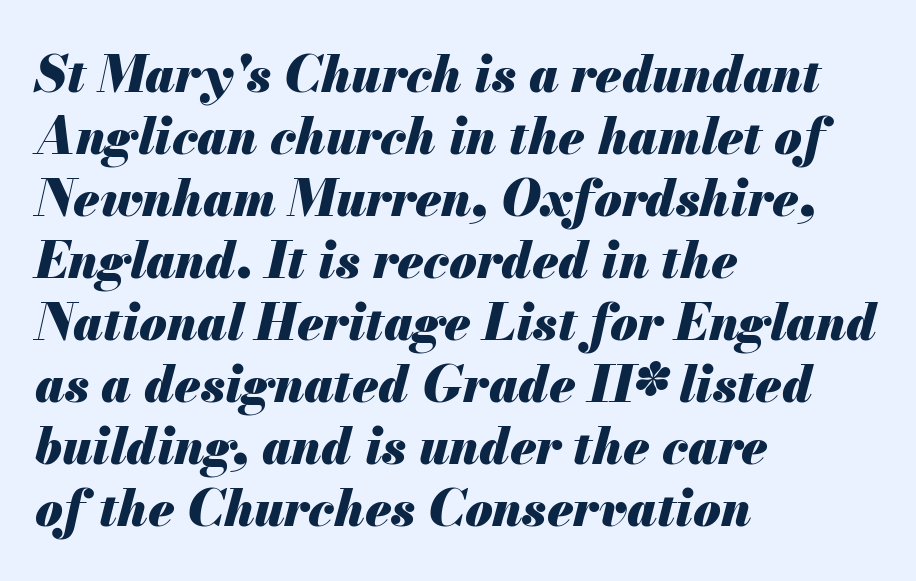
{"italic": "yes", "lean": "right", "slant_degrees": 13, "bold": "yes", "weight": "heavy", "width": "normal", "stroke_contrast": "medium", "x_height": "small", "monospaced": "no", "underline": "no", "align": "left", "line_spacing_ratio": 1.24, "letter_spacing": "normal", "letter_spacing_em": 0.0, "glyph_px": 50}
